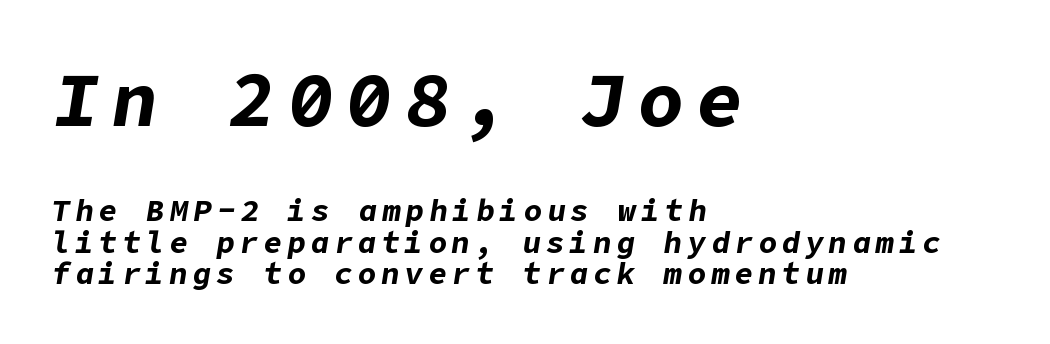
Slant detected: the letters are inclined. Between these two stacked blocks, the higher one wins on size. Chunky letters — that's bold for sure. Underlining? Definitely not there.
